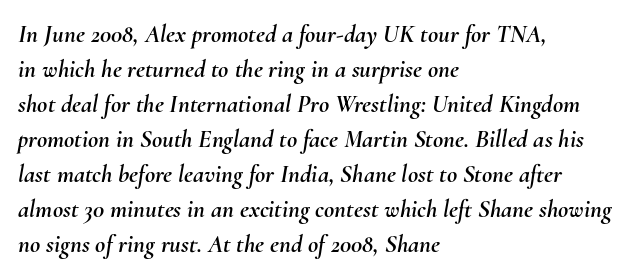
Summary of vertical rhythm: regular, with standard interline spacing. These lines were composed using italics. Spacing between characters is what you'd get straight out of the box. Glance below the letters and you will spot only blank space. Line beginnings align vertically; line endings do not.
